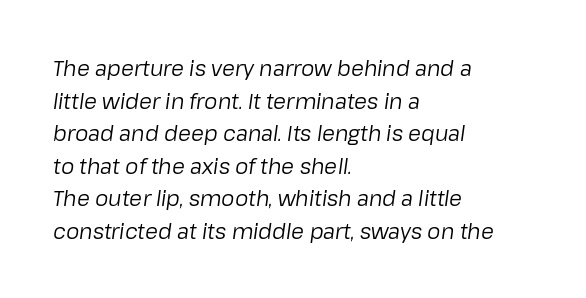
The cut favours lightness, reaching ordinary text weight at its darkest. The passage shown stacks its lines at a standard gap. An italicized treatment has been applied to the whole sample. The text block is weighted toward the left margin, trailing off unevenly rightward. Type without underlining.
